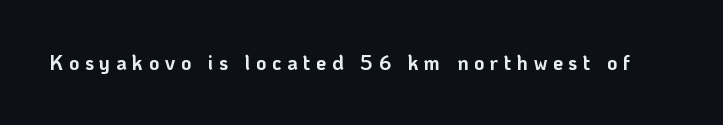
Underline: absent. Caption: bold face, heavy strokes. The letters stand upright; this is a roman face. Tracking here is generous; glyphs stand well apart from one another.
